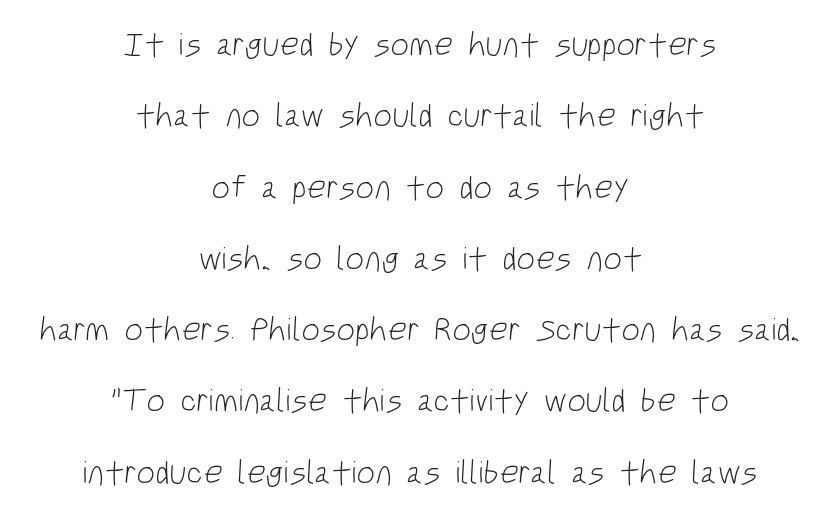
The image shows 33 px light, condensed sans-serif type; set centered, loose line spacing (2.16x), normal letter spacing, not underlined; low stroke contrast and a large x-height.
